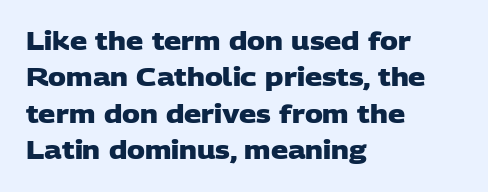
The image shows 24 px bold type; set left-aligned, normal line spacing (1.52x), normal letter spacing, not underlined.
